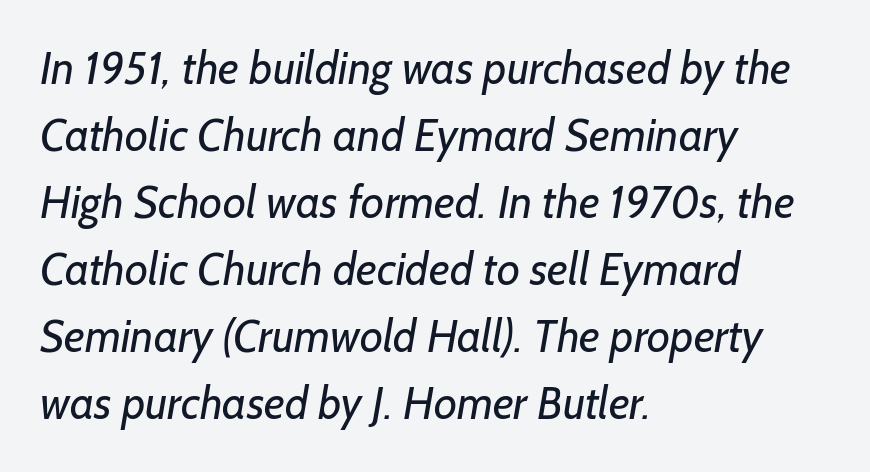
{"serif": "no", "bold": "no", "weight": "regular", "width": "normal", "stroke_contrast": "low", "x_height": "medium", "monospaced": "no", "underline": "no", "align": "left", "line_spacing": "normal", "line_spacing_ratio": 1.49, "letter_spacing": "normal", "letter_spacing_em": 0.0, "glyph_px": 45}
